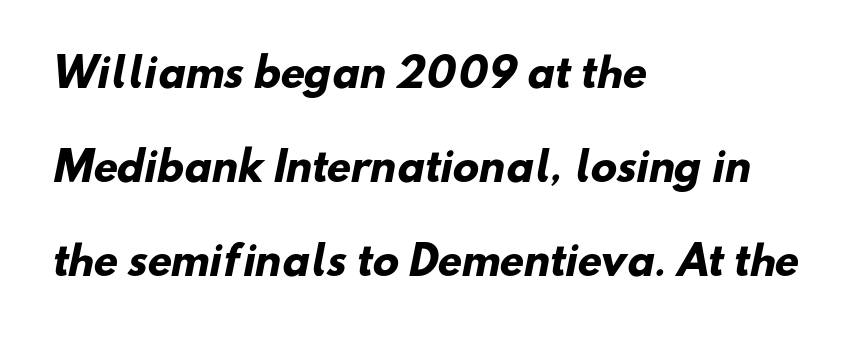
{"serif": "no", "bold": "yes", "weight": "heavy", "width": "normal", "stroke_contrast": "low", "x_height": "small", "monospaced": "no", "underline": "no", "align": "left", "line_spacing": "loose", "line_spacing_ratio": 2.41, "letter_spacing": "normal", "letter_spacing_em": 0.0, "glyph_px": 39}
